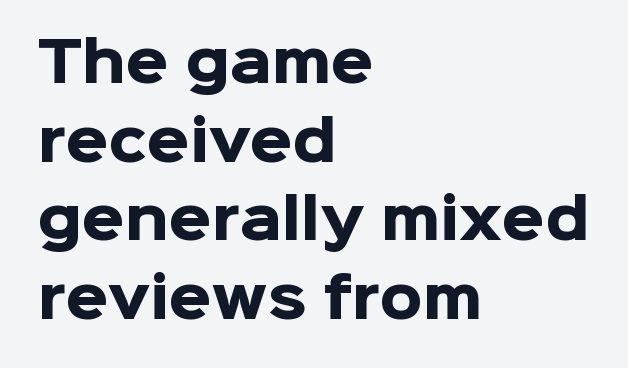
Q: Is the text bold? A: Yes.
Q: Is the text italic (slanted)? A: No, it is upright.
Q: Is the typeface a serif or a sans-serif typeface? A: Sans-serif.
Q: Is the text underlined? A: No.
Q: How is the paragraph aligned? A: Left-aligned.
Q: Is the spacing between letters normal or unusually wide? A: Normal.
Q: Is the spacing between lines tight, normal or loose? A: Normal.
Q: Width (condensed, normal, or wide)? A: Normal.
Q: Stroke contrast? A: Low.
Q: x-height? A: Medium.
Q: Monospaced? A: No.
